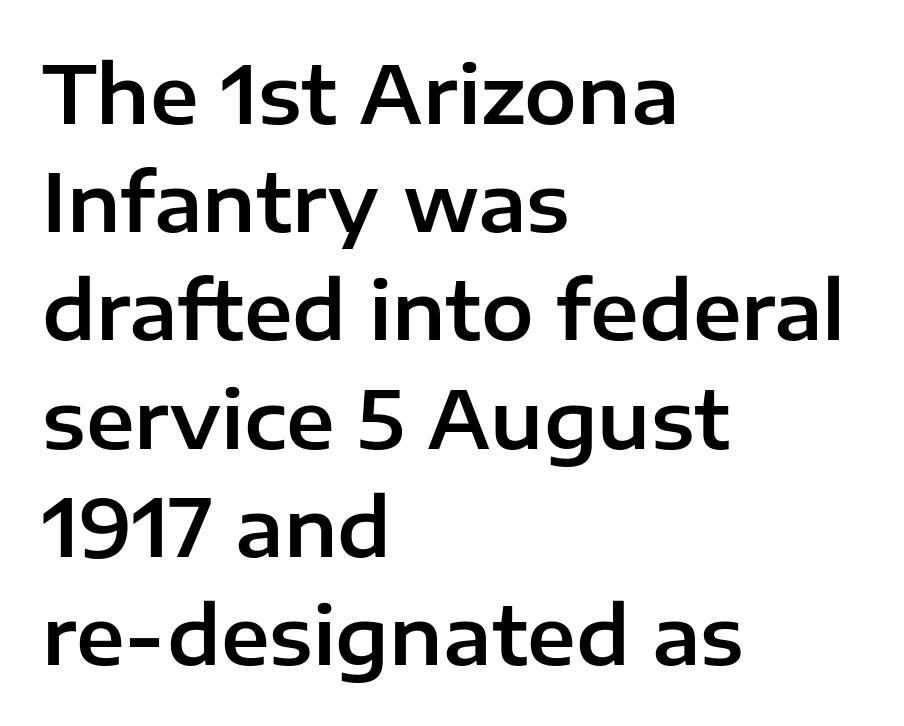
{"serif": "no", "italic": "no", "width": "normal", "stroke_contrast": "low", "x_height": "medium", "monospaced": "no", "underline": "no", "align": "left", "line_spacing": "normal", "line_spacing_ratio": 1.37, "letter_spacing": "normal", "letter_spacing_em": 0.0, "glyph_px": 79}
